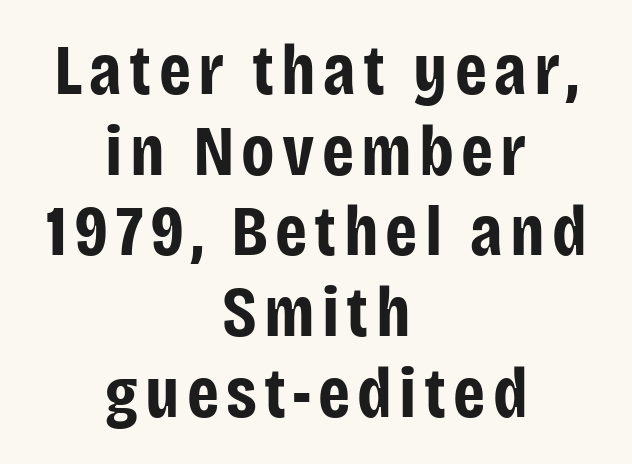
Q: Is the text bold? A: Yes.
Q: Is the text italic (slanted)? A: No, it is upright.
Q: Is the typeface a serif or a sans-serif typeface? A: Sans-serif.
Q: Is the text underlined? A: No.
Q: How is the paragraph aligned? A: Centered.
Q: Is the spacing between lines tight, normal or loose? A: Tight.
Q: Width (condensed, normal, or wide)? A: Condensed.
Q: Stroke contrast? A: Low.
Q: x-height? A: Large.
Q: Monospaced? A: No.
